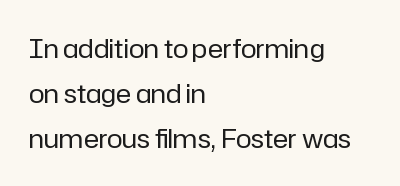
The image shows 26 px text type, upright; set left-aligned, line spacing 1.73x, normal letter spacing, not underlined.
